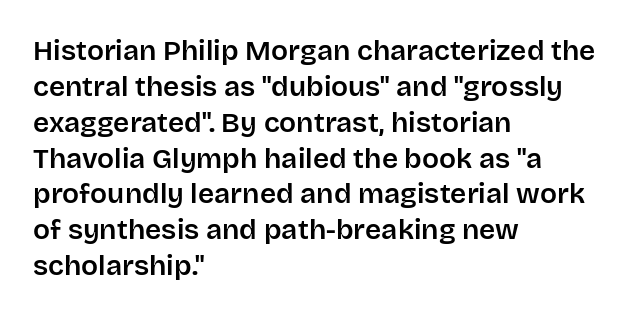
The image shows 28 px sans-serif type, upright; set left-aligned, normal line spacing (1.28x), normal letter spacing, not underlined; low stroke contrast and a large x-height.
